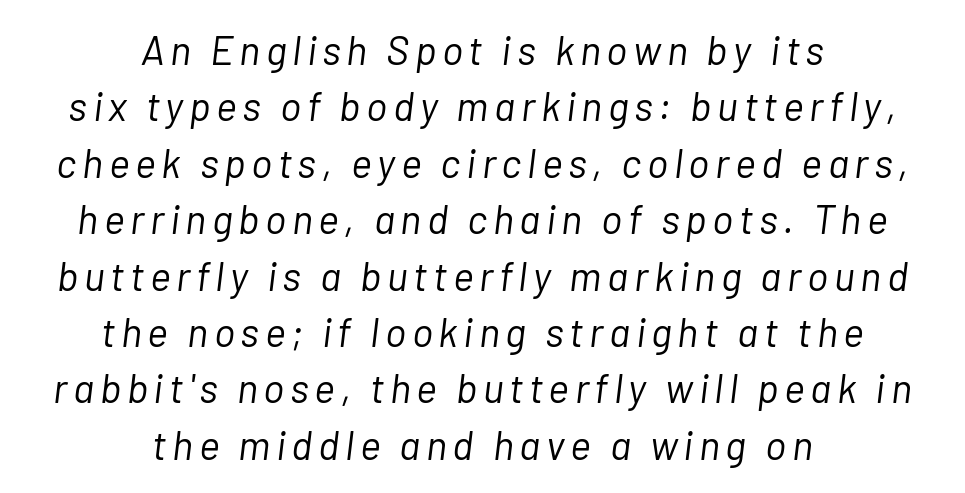
{"italic": "yes", "lean": "right", "slant_degrees": 7, "bold": "no", "weight": "light", "width": "normal", "stroke_contrast": "low", "x_height": "medium", "monospaced": "no", "underline": "no", "align": "center", "line_spacing": "normal", "line_spacing_ratio": 1.41, "glyph_px": 40}
